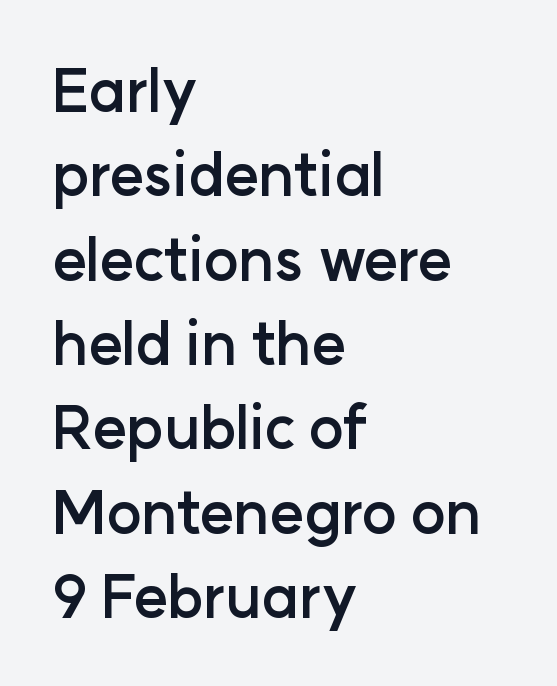
Q: Is the text bold? A: Yes.
Q: Is the text italic (slanted)? A: No, it is upright.
Q: Is the typeface a serif or a sans-serif typeface? A: Sans-serif.
Q: Is the text underlined? A: No.
Q: How is the paragraph aligned? A: Left-aligned.
Q: Is the spacing between letters normal or unusually wide? A: Normal.
Q: Is the spacing between lines tight, normal or loose? A: Normal.
Q: Width (condensed, normal, or wide)? A: Normal.
Q: Stroke contrast? A: Low.
Q: x-height? A: Medium.
Q: Monospaced? A: No.
